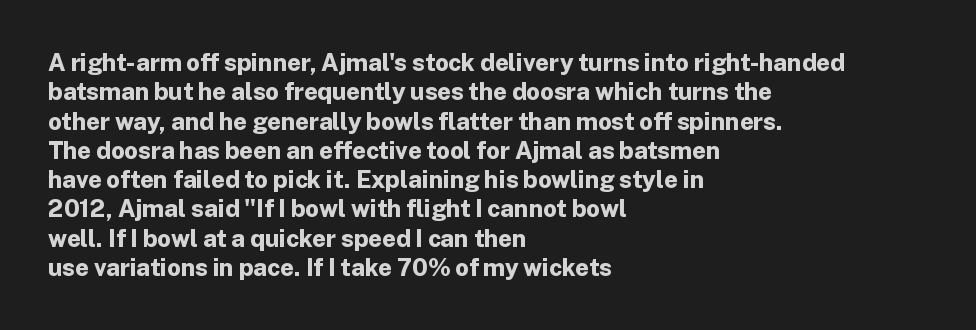
{"italic": "no", "bold": "yes", "underline": "no", "align": "left", "line_spacing_ratio": 1.22, "letter_spacing": "normal", "letter_spacing_em": 0.0, "glyph_px": 24}
